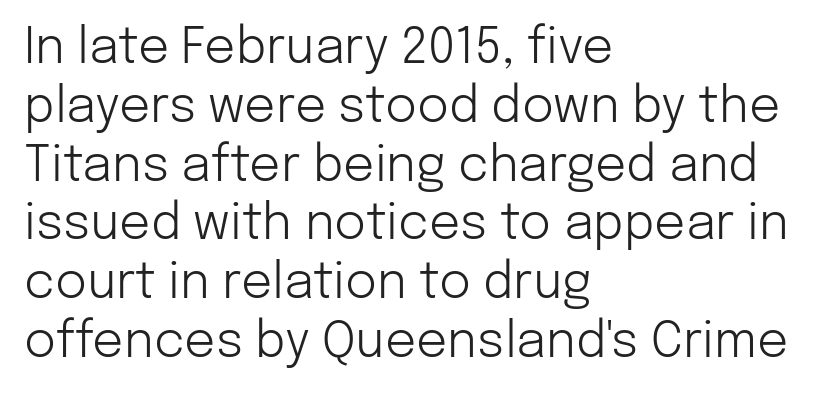
Q: Is the text bold? A: No.
Q: Is the text italic (slanted)? A: No, it is upright.
Q: Is the typeface a serif or a sans-serif typeface? A: Sans-serif.
Q: Is the text underlined? A: No.
Q: How is the paragraph aligned? A: Left-aligned.
Q: Is the spacing between letters normal or unusually wide? A: Normal.
Q: Width (condensed, normal, or wide)? A: Normal.
Q: Stroke contrast? A: Low.
Q: x-height? A: Medium.
Q: Monospaced? A: No.
